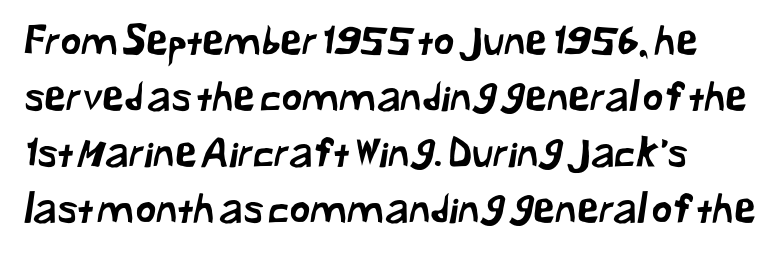
The image shows 40 px sans-serif type; set normal line spacing (1.4x), normal letter spacing, not underlined; low stroke contrast and a medium x-height.
